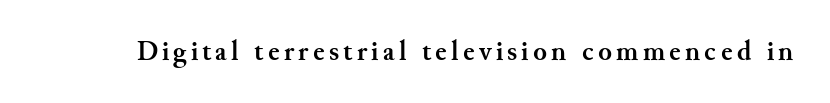
Note: serifs present on the glyphs. Check the space under the baseline: it is left empty. No italicization has been applied; the sample stays upright. The passage shown is typed in a proportional face where columns would drift. Thick stems and heavy bowls — unmistakably bold.
